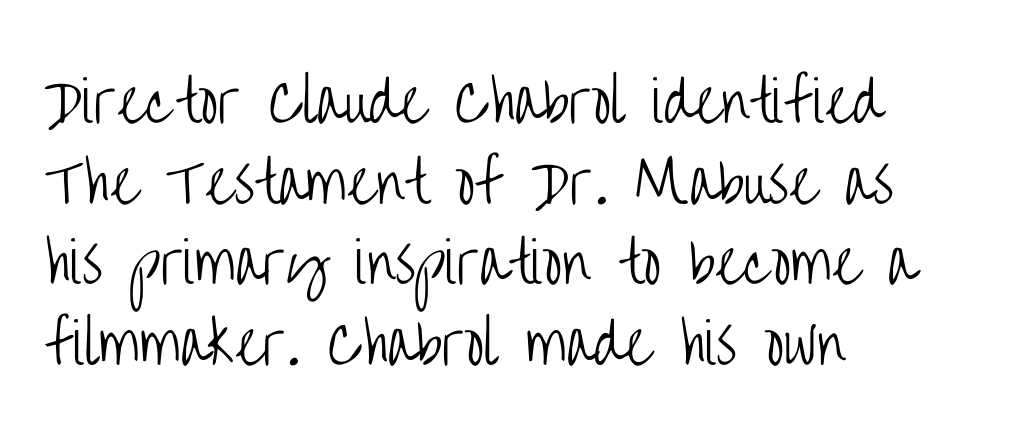
{"serif": "no", "italic": "no", "bold": "no", "weight": "light", "width": "condensed", "stroke_contrast": "low", "x_height": "large", "monospaced": "no", "underline": "no", "align": "left", "line_spacing": "normal", "line_spacing_ratio": 1.44, "letter_spacing": "normal", "letter_spacing_em": 0.0, "glyph_px": 56}
